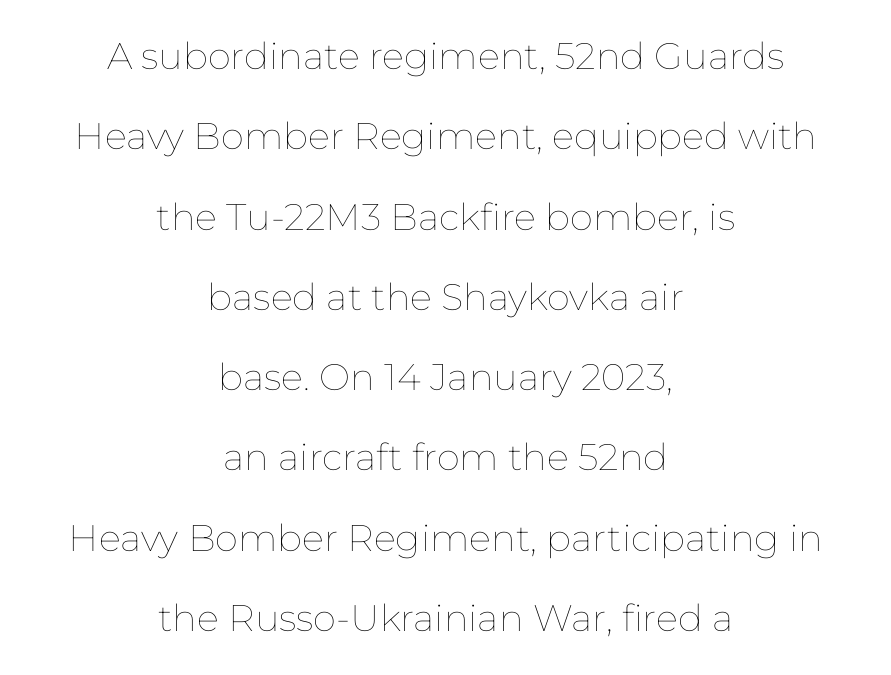
{"italic": "no", "bold": "no", "weight": "thin", "width": "normal", "stroke_contrast": "low", "x_height": "medium", "monospaced": "no", "underline": "no", "align": "center", "line_spacing": "loose", "line_spacing_ratio": 2.17, "letter_spacing": "normal", "letter_spacing_em": 0.0, "glyph_px": 37}
